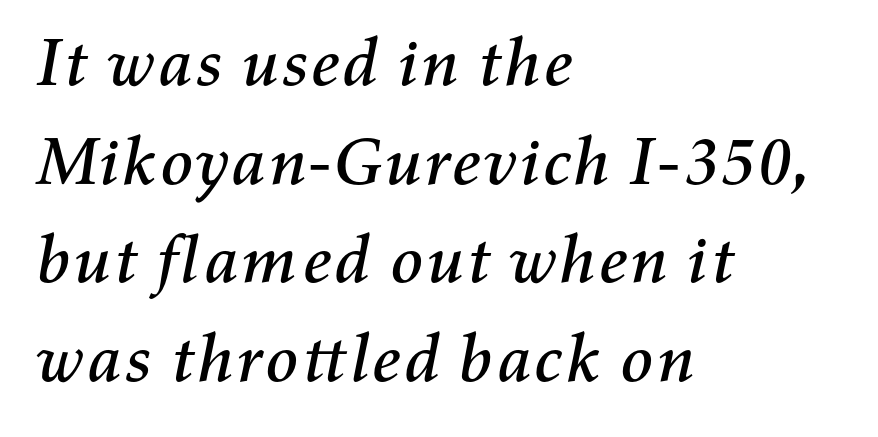
Q: Is the text italic (slanted)? A: Yes, it leans right by about 11 degrees.
Q: Is the text underlined? A: No.
Q: How is the paragraph aligned? A: Left-aligned.
Q: Is the spacing between letters normal or unusually wide? A: Normal.
Q: Is the spacing between lines tight, normal or loose? A: Normal.
Q: Width (condensed, normal, or wide)? A: Normal.
Q: Stroke contrast? A: Medium.
Q: x-height? A: Medium.
Q: Monospaced? A: No.
